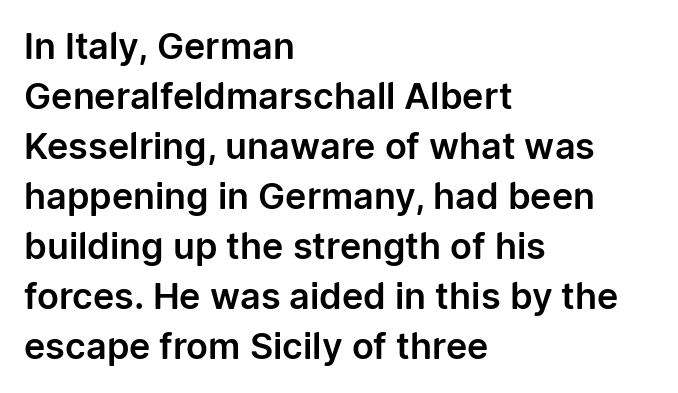
Honestly, the letter spacing is just normal — you wouldn't notice it. What kind of face is this? One without serifs — a sans. When letters stand straight like this, we call the style roman or upright. Rows of type keep a routine distance in the vertical direction.
